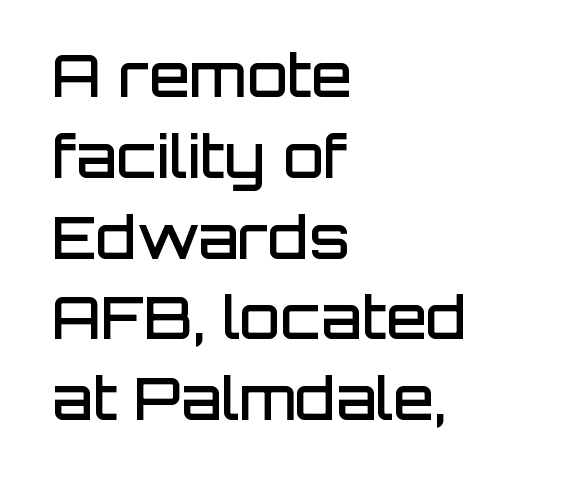
Q: Is the text bold? A: Semi-bold.
Q: Is the text italic (slanted)? A: No, it is upright.
Q: Is the typeface a serif or a sans-serif typeface? A: Sans-serif.
Q: Is the text underlined? A: No.
Q: How is the paragraph aligned? A: Left-aligned.
Q: Is the spacing between letters normal or unusually wide? A: Normal.
Q: Is the spacing between lines tight, normal or loose? A: Normal.
Q: Width (condensed, normal, or wide)? A: Normal.
Q: Stroke contrast? A: Low.
Q: x-height? A: Large.
Q: Monospaced? A: No.
